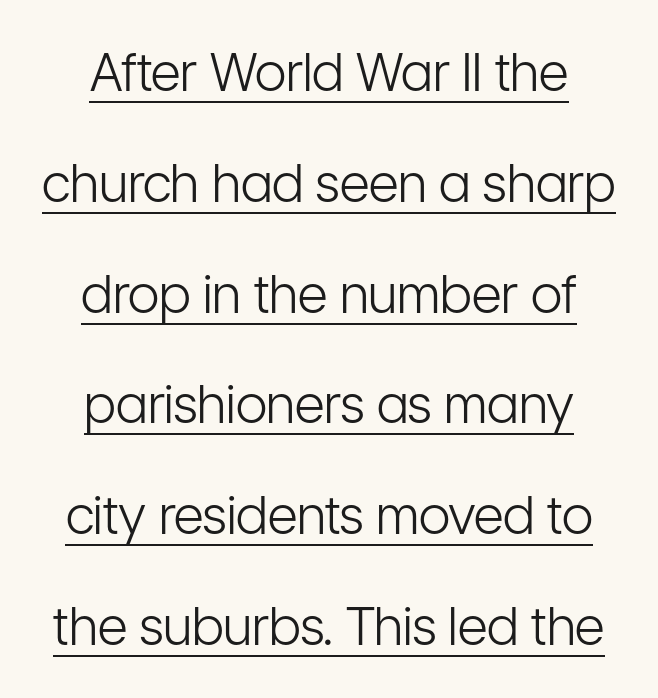
The characters are drawn with everyday or finer stroke widths. Letterform terminals end flat and unadorned throughout the passage. The passage shown has conventional tracking throughout. Posture: straight, roman, zero tilt.
